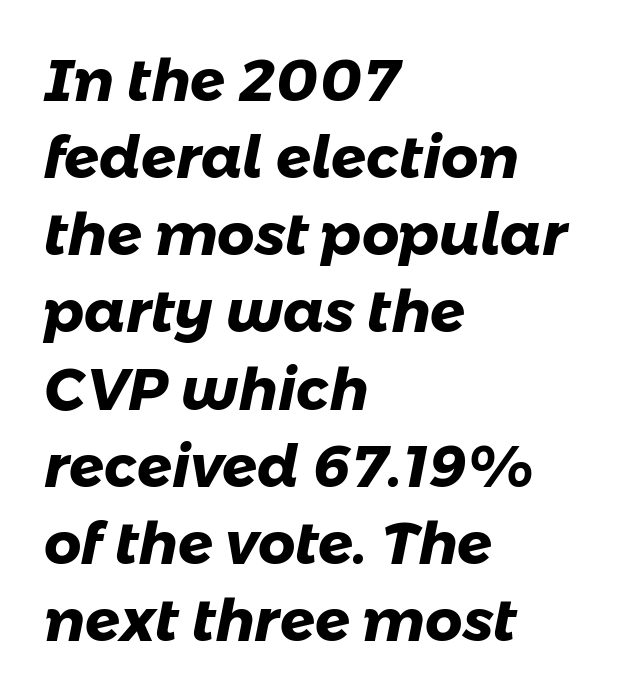
Q: Is the text bold? A: Yes.
Q: Is the typeface a serif or a sans-serif typeface? A: Sans-serif.
Q: Is the text underlined? A: No.
Q: How is the paragraph aligned? A: Left-aligned.
Q: Is the spacing between letters normal or unusually wide? A: Normal.
Q: Is the spacing between lines tight, normal or loose? A: Normal.
Q: Width (condensed, normal, or wide)? A: Normal.
Q: Stroke contrast? A: Low.
Q: x-height? A: Medium.
Q: Monospaced? A: No.
